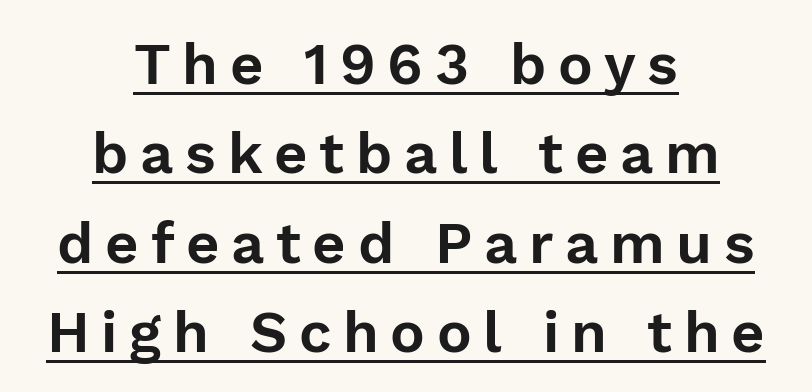
Q: Is the text italic (slanted)? A: No, it is upright.
Q: Is the typeface a serif or a sans-serif typeface? A: Sans-serif.
Q: Is the text underlined? A: Yes.
Q: How is the paragraph aligned? A: Centered.
Q: Is the spacing between letters normal or unusually wide? A: Unusually wide.
Q: Is the spacing between lines tight, normal or loose? A: Normal.
Q: Width (condensed, normal, or wide)? A: Normal.
Q: Stroke contrast? A: Low.
Q: x-height? A: Medium.
Q: Monospaced? A: No.
